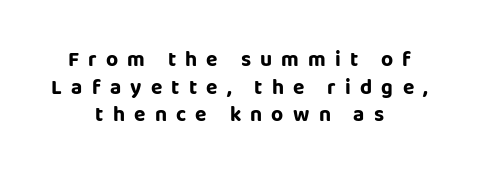
Italic? Not at all — the glyphs are vertical. Spacing between characters has been opened up far beyond the box default. Compared with a flush-left layout, this one balances lines on the center instead. Students, observe: this is what conventionally led text looks like. Letters rest on an invisible, unmarked baseline.
